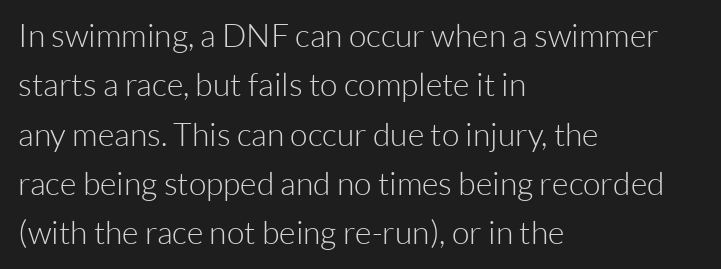
{"serif": "no", "italic": "no", "bold": "no", "weight": "light", "width": "normal", "stroke_contrast": "low", "x_height": "medium", "monospaced": "no", "underline": "no", "align": "left", "line_spacing": "normal", "line_spacing_ratio": 1.54, "letter_spacing": "normal", "letter_spacing_em": 0.0, "glyph_px": 32}
